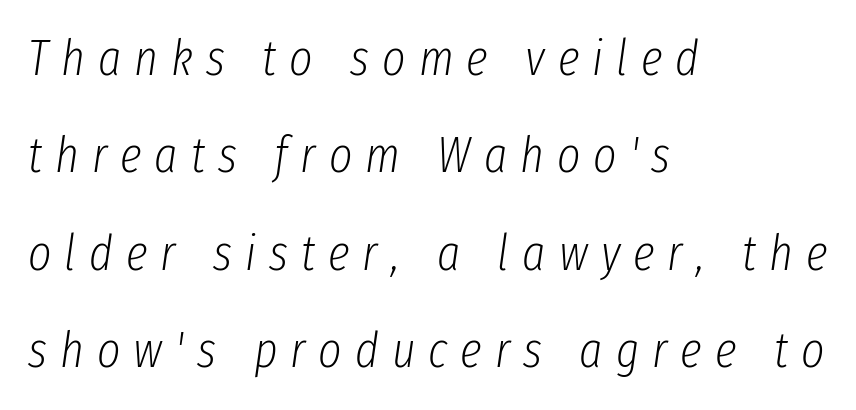
Varying glyph widths throughout — classic text-font behaviour. No heavy texture on the line: the type isn't bold. Would a proofreader flag this as italicized? Yes. Leftover space on each line is placed entirely after the last word. The specimen omits any rule beneath the text block's lines. This sample uses expanded letter spacing, leaving extra air between glyphs.
